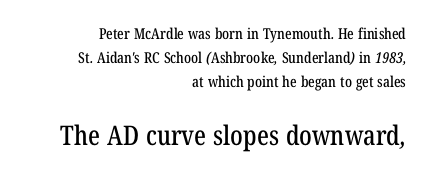
{"underline": "no", "align": "right", "line_spacing": "normal", "line_spacing_ratio": 1.6, "letter_spacing": "normal", "letter_spacing_em": 0.0, "larger_block": "second", "size_ratio": 1.8, "glyph_px": 27}
